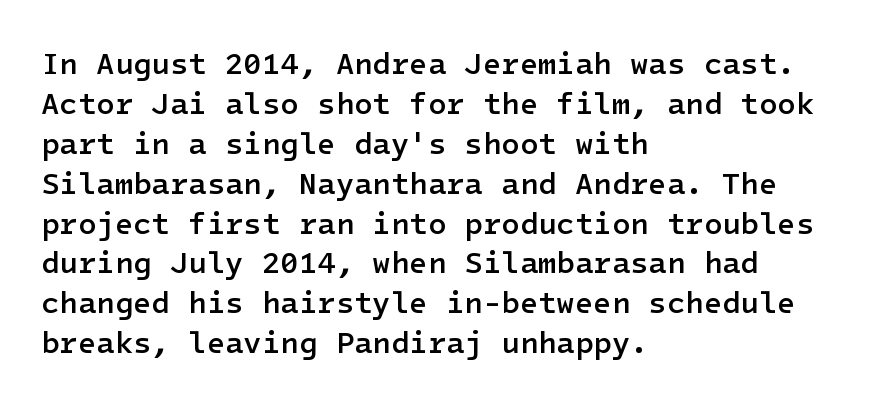
Caption: standard tracking, unaltered. The lines in this sample share a left origin and differ only in where they stop. One glance says typical: line gaps are just what's usual. Weight check: semibold — heavier than regular, not quite bold. In terms of letterform style, serifs are entirely absent.
